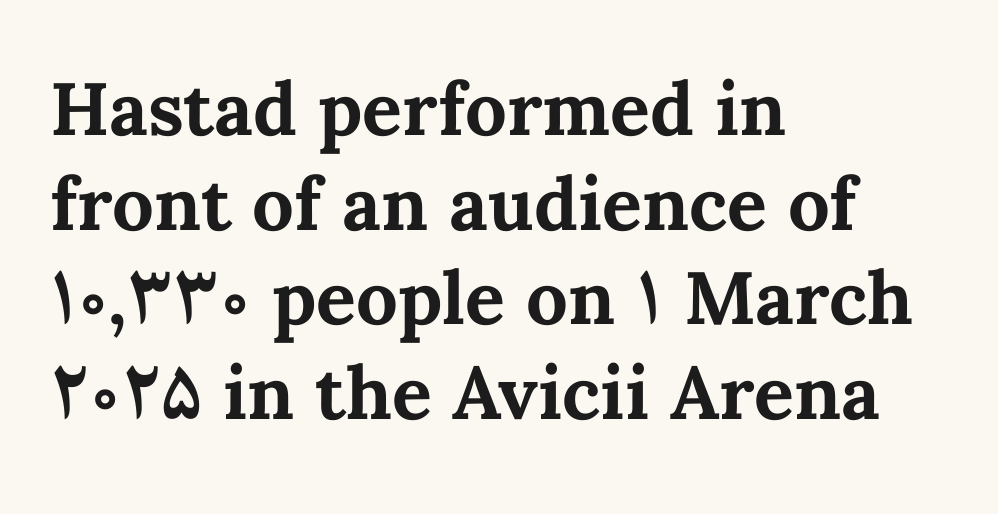
The passage shown is emphatically bold. Unmarked baselines from the first word to the last. Summary of vertical rhythm: regular, with standard interline spacing. Is the letter spacing exaggerated? No — it looks like the ordinary default.
